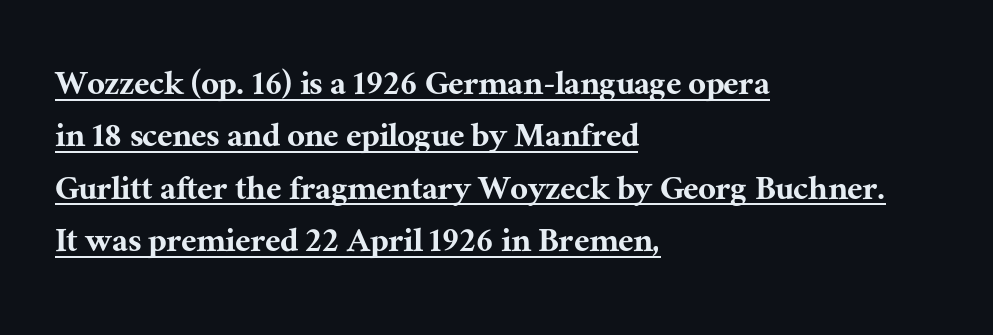
Q: Is the text italic (slanted)? A: No, it is upright.
Q: Is the typeface a serif or a sans-serif typeface? A: Serif.
Q: Is the text underlined? A: Yes.
Q: How is the paragraph aligned? A: Left-aligned.
Q: Is the spacing between letters normal or unusually wide? A: Normal.
Q: Is the spacing between lines tight, normal or loose? A: Normal.
Q: Width (condensed, normal, or wide)? A: Normal.
Q: Stroke contrast? A: Medium.
Q: x-height? A: Medium.
Q: Monospaced? A: No.
